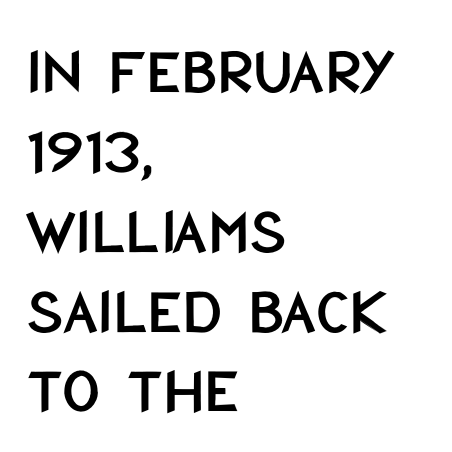
Q: Is the text italic (slanted)? A: No, it is upright.
Q: Is the typeface a serif or a sans-serif typeface? A: Sans-serif.
Q: Is the text underlined? A: No.
Q: How is the paragraph aligned? A: Left-aligned.
Q: Is the spacing between letters normal or unusually wide? A: Normal.
Q: Width (condensed, normal, or wide)? A: Condensed.
Q: Stroke contrast? A: Low.
Q: x-height? A: Large.
Q: Monospaced? A: No.
